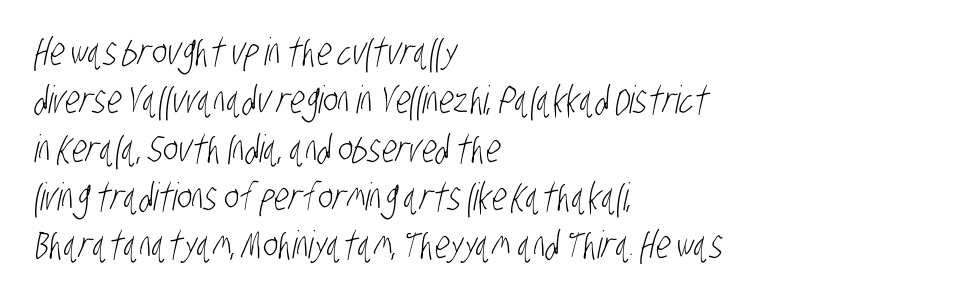
Q: Is the text bold? A: No.
Q: Is the typeface a serif or a sans-serif typeface? A: Sans-serif.
Q: Is the text underlined? A: No.
Q: How is the paragraph aligned? A: Left-aligned.
Q: Is the spacing between letters normal or unusually wide? A: Normal.
Q: Is the spacing between lines tight, normal or loose? A: Normal.
Q: Width (condensed, normal, or wide)? A: Condensed.
Q: Stroke contrast? A: Low.
Q: x-height? A: Large.
Q: Monospaced? A: No.
